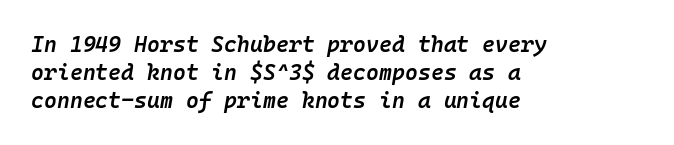
The image shows 22 px text type, italic (leaning right); set left-aligned, normal line spacing (1.27x), normal letter spacing, not underlined.
